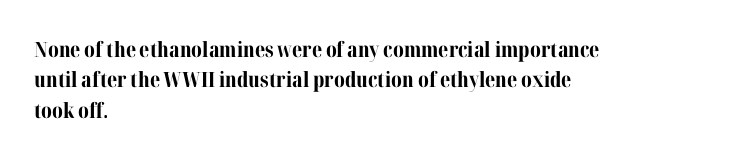
{"italic": "no", "bold": "yes", "underline": "no", "align": "left", "line_spacing": "normal", "line_spacing_ratio": 1.45, "letter_spacing": "normal", "letter_spacing_em": 0.0, "glyph_px": 21}
